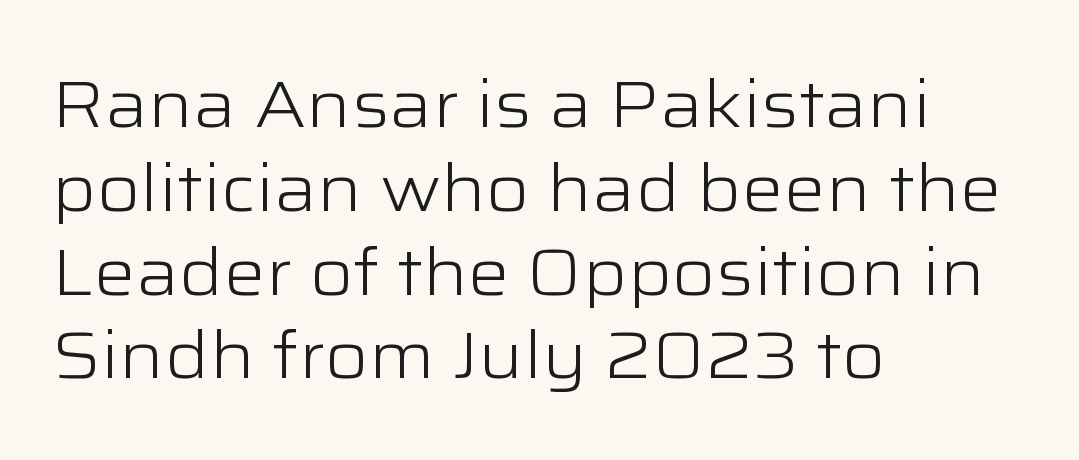
{"serif": "no", "italic": "no", "bold": "no", "weight": "light", "width": "wide", "stroke_contrast": "low", "x_height": "medium", "monospaced": "no", "underline": "no", "align": "left", "line_spacing": "normal", "line_spacing_ratio": 1.27, "letter_spacing": "normal", "letter_spacing_em": 0.0, "glyph_px": 66}
